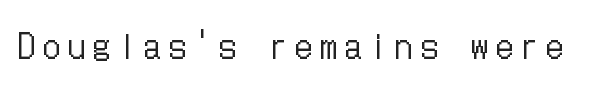
Q: Is the text bold? A: No.
Q: Is the text italic (slanted)? A: No, it is upright.
Q: Is the text underlined? A: No.
Q: Is the spacing between letters normal or unusually wide? A: Unusually wide.
Q: Width (condensed, normal, or wide)? A: Condensed.
Q: Stroke contrast? A: Low.
Q: x-height? A: Medium.
